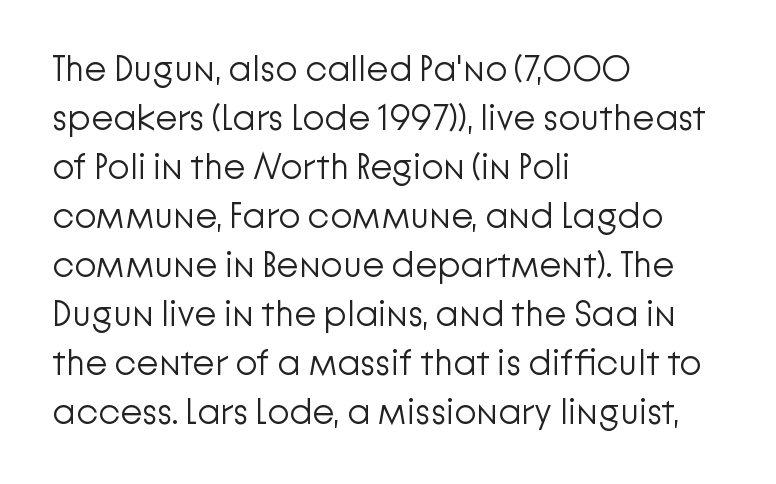
If you measured baseline to baseline, you'd find a middling distance. The strokes are not fattened; the text isn't bold. Honestly, there is no underline to notice here at all. This sample uses plain, unmodified letter spacing. The typography opts for an upright posture over an oblique one. The passage shown is typed in a proportional face where columns would drift.
